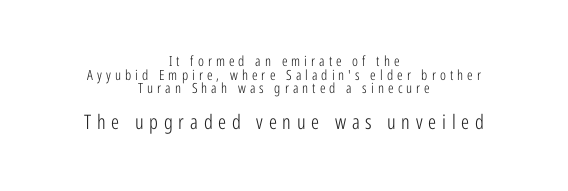
{"italic": "no", "bold": "no", "underline": "no", "align": "center", "line_spacing": "tight", "line_spacing_ratio": 0.98, "letter_spacing": "wide", "letter_spacing_em": 0.29, "larger_block": "second", "size_ratio": 1.43, "glyph_px": 20}
